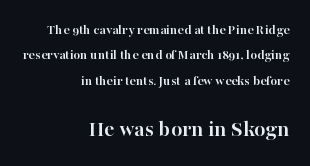
{"italic": "no", "bold": "yes", "underline": "no", "align": "right", "line_spacing_ratio": 1.81, "letter_spacing": "normal", "letter_spacing_em": 0.0, "larger_block": "second", "size_ratio": 1.64, "glyph_px": 23}
